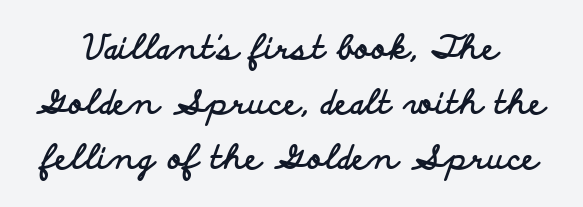
{"serif": "no", "bold": "yes", "weight": "bold", "width": "wide", "stroke_contrast": "low", "x_height": "small", "monospaced": "no", "underline": "no", "line_spacing": "normal", "line_spacing_ratio": 1.67, "letter_spacing": "normal", "letter_spacing_em": 0.0, "glyph_px": 33}
